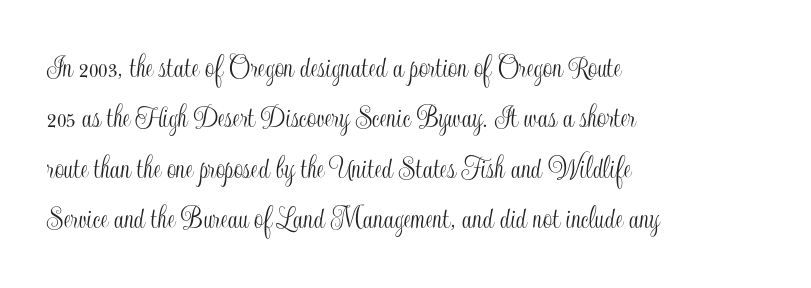
{"width": "condensed", "x_height": "small", "monospaced": "no", "underline": "no", "align": "left", "line_spacing": "normal", "line_spacing_ratio": 1.53, "letter_spacing": "normal", "letter_spacing_em": 0.0, "glyph_px": 33}
